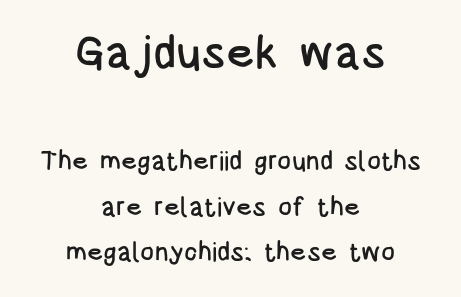
{"serif": "no", "italic": "no", "width": "condensed", "stroke_contrast": "low", "x_height": "large", "monospaced": "no", "underline": "no", "align": "center", "line_spacing_ratio": 1.76, "letter_spacing": "normal", "letter_spacing_em": 0.0, "larger_block": "first", "size_ratio": 1.77, "glyph_px": 46}
